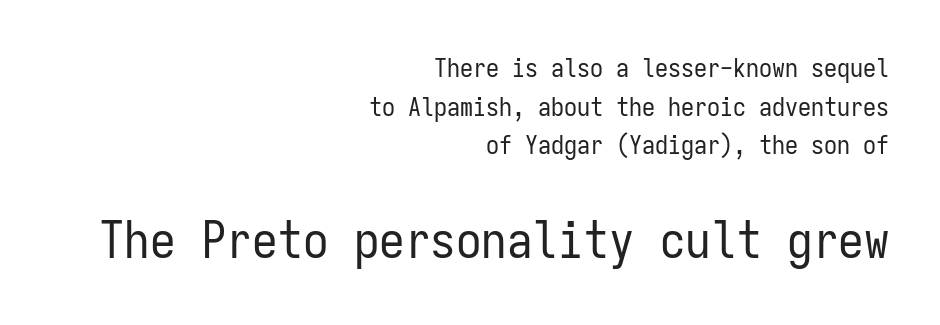
The image shows 51 px regular-weight, condensed sans-serif type, upright, monospaced; set right-aligned, normal line spacing (1.49x), normal letter spacing, not underlined; the second (bottom) block is 1.96x larger; low stroke contrast and a medium x-height.
